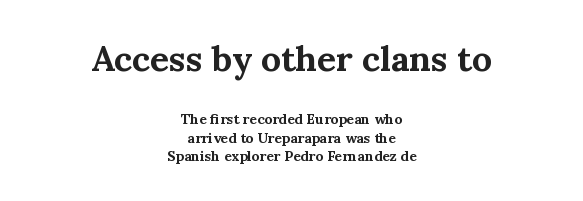
The image shows 35 px bold serif type, upright; set centered, normal line spacing (1.32x), normal letter spacing, not underlined; the first (top) block is 2.5x larger; medium stroke contrast and a medium x-height.
